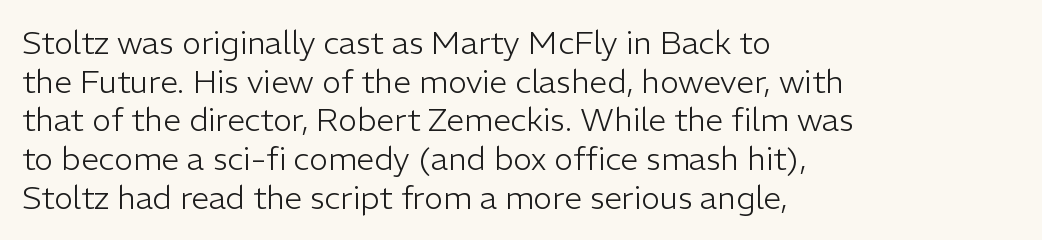
The image shows 32 px light sans-serif type, upright; set left-aligned, line spacing 1.21x, normal letter spacing, not underlined; low stroke contrast and a medium x-height.
